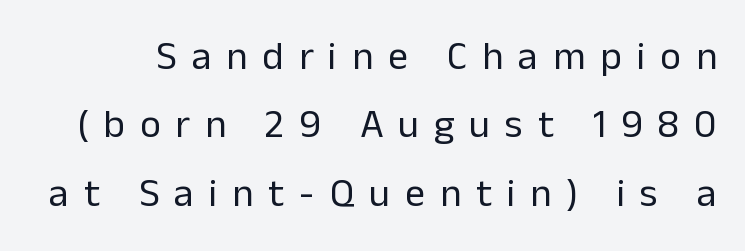
The image shows 40 px regular-weight sans-serif type, upright; set line spacing 1.71x, unusually wide letter spacing (+0.37 em), not underlined; low stroke contrast and a medium x-height.
